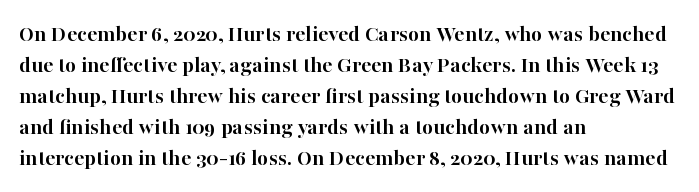
{"italic": "no", "bold": "yes", "underline": "no", "align": "left", "line_spacing": "normal", "line_spacing_ratio": 1.29, "letter_spacing": "normal", "letter_spacing_em": 0.0, "glyph_px": 24}
